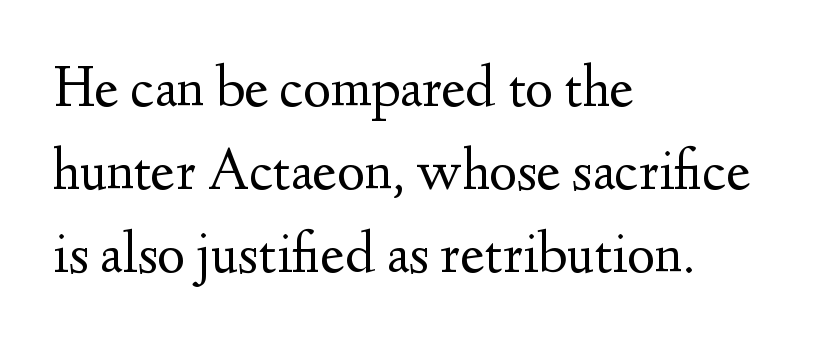
The image shows 59 px regular-weight serif type, upright; set left-aligned, normal line spacing (1.41x), normal letter spacing, not underlined; medium stroke contrast and a small x-height.
